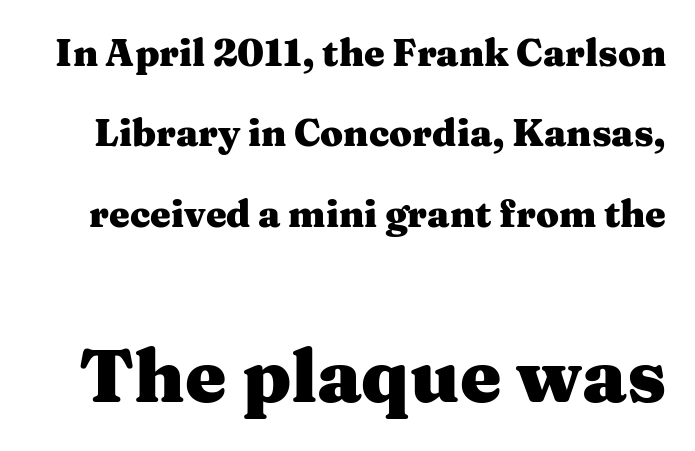
Q: Is the text bold? A: Yes.
Q: Is the text italic (slanted)? A: No, it is upright.
Q: Is the typeface a serif or a sans-serif typeface? A: Serif.
Q: Is the text underlined? A: No.
Q: Is the spacing between letters normal or unusually wide? A: Normal.
Q: Is the spacing between lines tight, normal or loose? A: Loose.
Q: Which block of text is set in a larger size, the first (top) or the second (bottom)? A: The second (bottom) one.
Q: Width (condensed, normal, or wide)? A: Wide.
Q: Stroke contrast? A: Medium.
Q: x-height? A: Medium.
Q: Monospaced? A: No.
